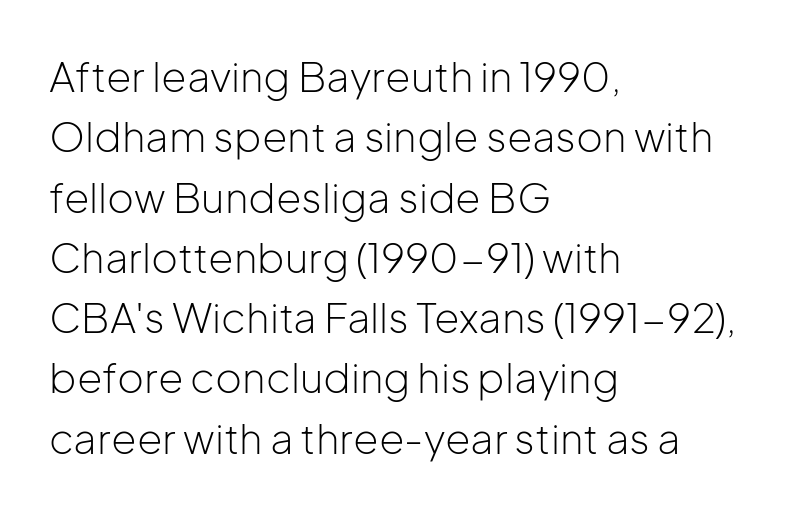
The image shows 41 px light sans-serif type, upright; set left-aligned, normal line spacing (1.47x), normal letter spacing, not underlined; low stroke contrast and a medium x-height.
